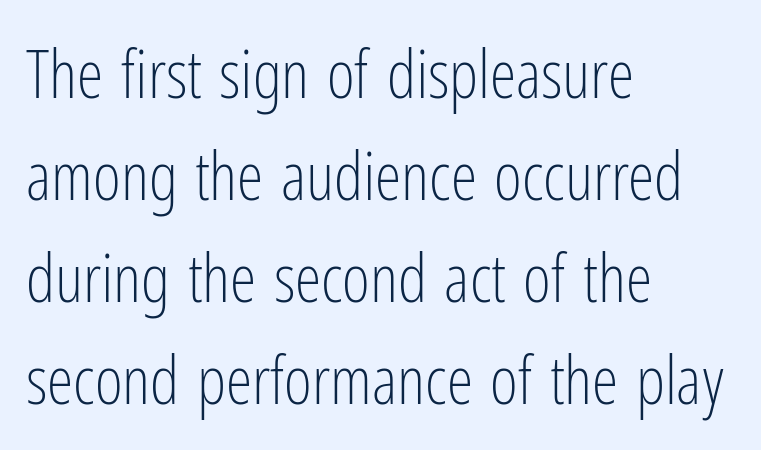
The image shows 67 px light, condensed sans-serif type, upright; set left-aligned, normal line spacing (1.52x), normal letter spacing, not underlined; low stroke contrast and a medium x-height.
